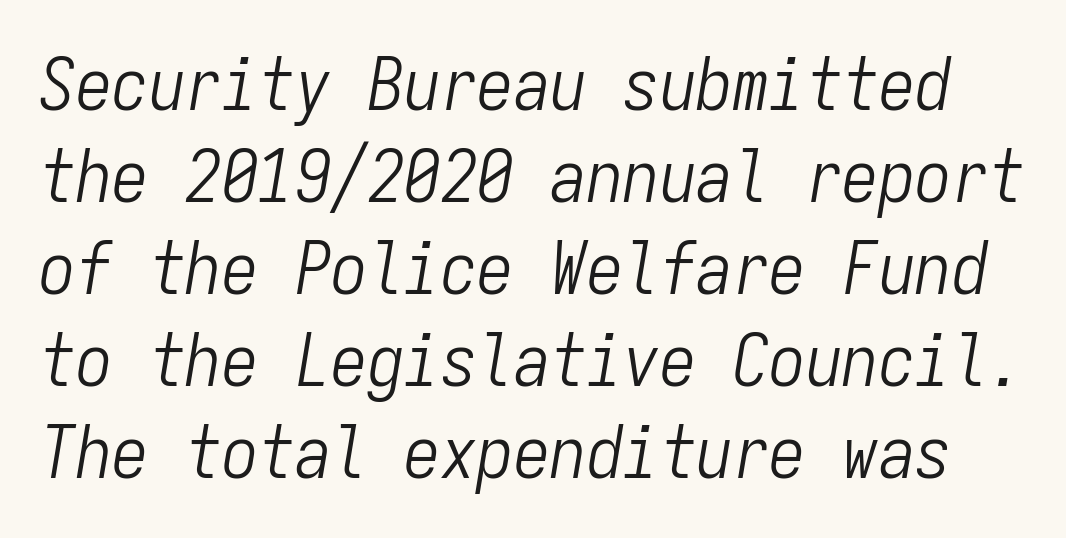
The image shows 73 px light, condensed type, italic (leaning right), monospaced; set normal line spacing (1.26x), normal letter spacing, not underlined; low stroke contrast and a medium x-height.
